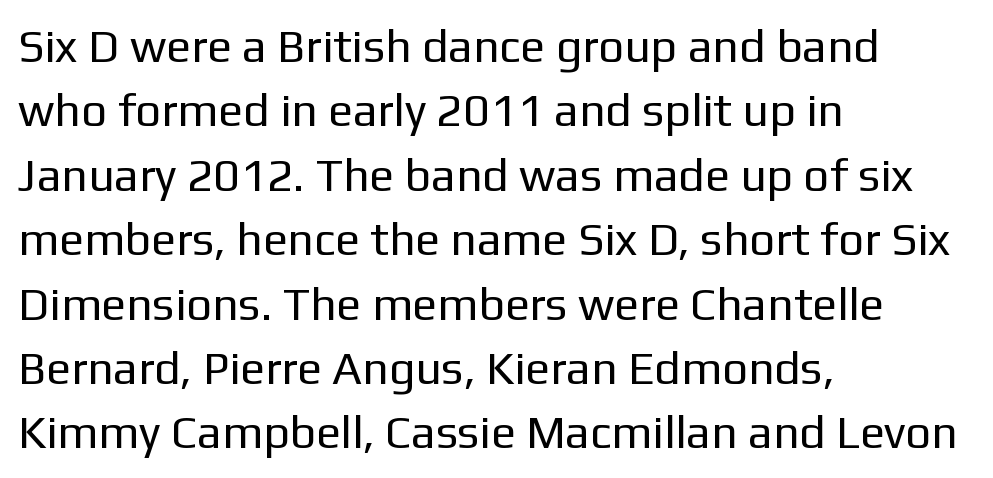
Notice how descenders clear the ascenders below comfortably — that's standard leading. Stem width sits at or under what a default text font uses. The strip under each line holds only bare page. Is the letter spacing exaggerated? No — it looks like the ordinary default.
